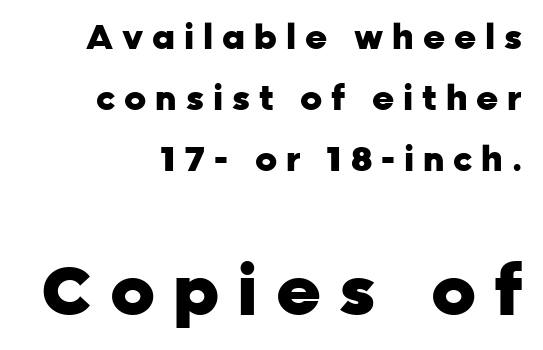
The image shows 69 px heavy sans-serif type, upright; set right-aligned, line spacing 1.79x, unusually wide letter spacing (+0.26 em), not underlined; the second (bottom) block is 2.03x larger; low stroke contrast and a medium x-height.
